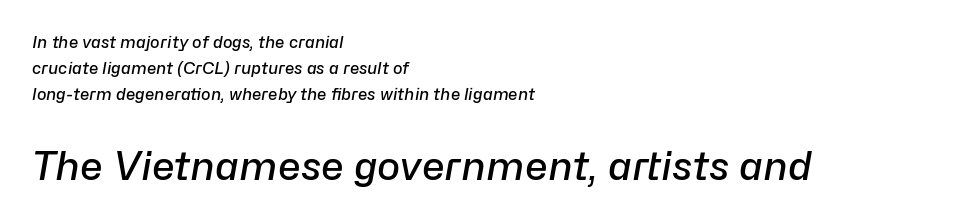
The image shows 39 px semibold type, italic (leaning right); set left-aligned, normal line spacing (1.64x), normal letter spacing, not underlined; the second (bottom) block is 2.44x larger; low stroke contrast and a medium x-height.
